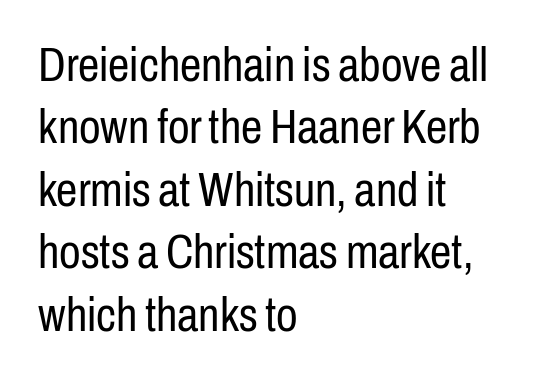
The image shows 48 px regular-weight, condensed sans-serif type, upright; set left-aligned, normal line spacing (1.3x), normal letter spacing, not underlined; low stroke contrast and a medium x-height.
